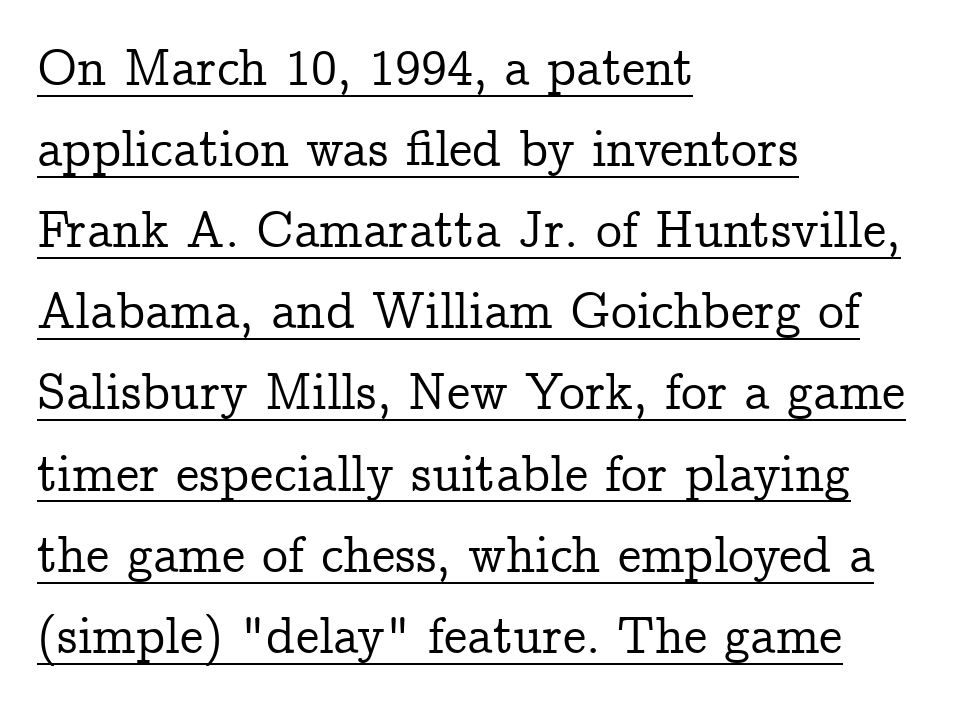
{"serif": "yes", "italic": "no", "width": "normal", "stroke_contrast": "low", "x_height": "medium", "monospaced": "no", "underline": "yes", "align": "left", "line_spacing": "normal", "line_spacing_ratio": 1.56, "letter_spacing": "normal", "letter_spacing_em": 0.0, "glyph_px": 52}
